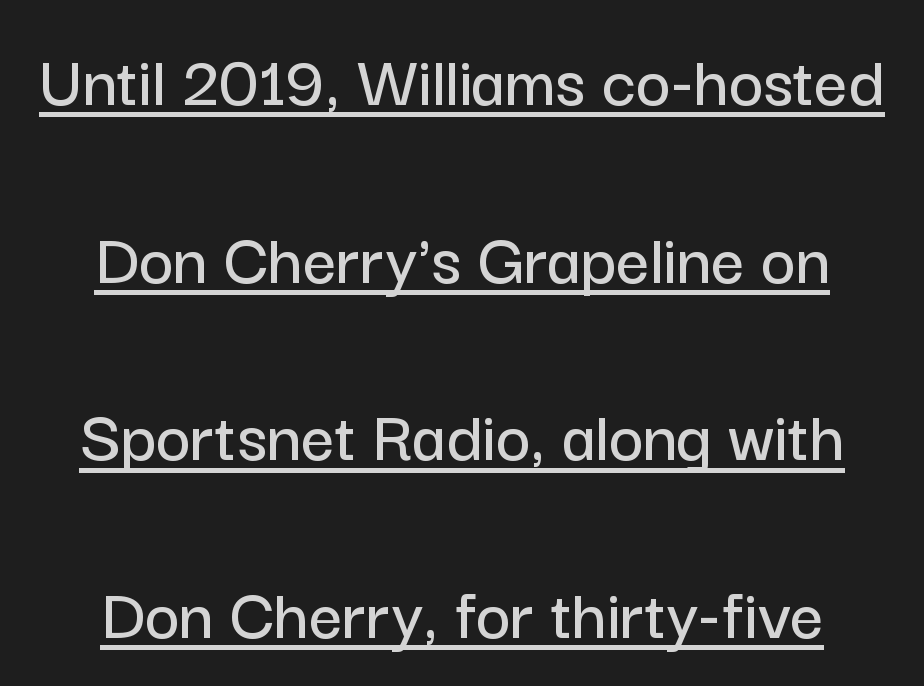
Q: Is the text italic (slanted)? A: No, it is upright.
Q: Is the typeface a serif or a sans-serif typeface? A: Sans-serif.
Q: Is the text underlined? A: Yes.
Q: How is the paragraph aligned? A: Centered.
Q: Is the spacing between letters normal or unusually wide? A: Normal.
Q: Is the spacing between lines tight, normal or loose? A: Loose.
Q: Width (condensed, normal, or wide)? A: Normal.
Q: Stroke contrast? A: Low.
Q: x-height? A: Medium.
Q: Monospaced? A: No.
